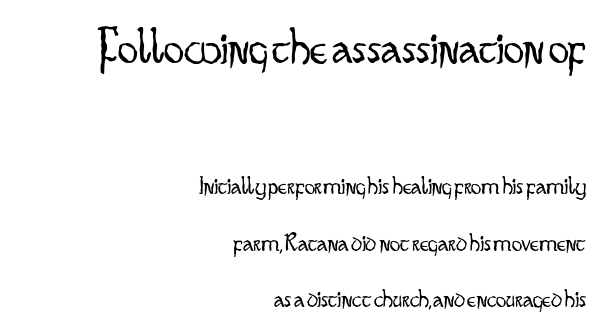
{"serif": "no", "italic": "no", "bold": "no", "weight": "light", "width": "condensed", "stroke_contrast": "low", "x_height": "small", "monospaced": "no", "underline": "no", "align": "right", "line_spacing": "loose", "line_spacing_ratio": 2.17, "letter_spacing": "normal", "letter_spacing_em": 0.0, "larger_block": "first", "size_ratio": 1.96, "glyph_px": 51}
